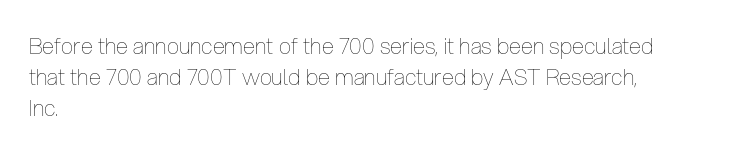
Q: Is the text bold? A: No.
Q: Is the text italic (slanted)? A: No, it is upright.
Q: Is the text underlined? A: No.
Q: How is the paragraph aligned? A: Left-aligned.
Q: Is the spacing between letters normal or unusually wide? A: Normal.
Q: Is the spacing between lines tight, normal or loose? A: Normal.
